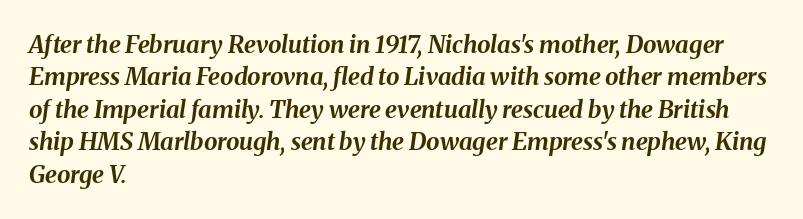
Q: Is the text bold? A: Yes.
Q: Is the text italic (slanted)? A: Yes, it leans right by about 8 degrees.
Q: Is the text underlined? A: No.
Q: How is the paragraph aligned? A: Left-aligned.
Q: Is the spacing between letters normal or unusually wide? A: Normal.
Q: Is the spacing between lines tight, normal or loose? A: Normal.
